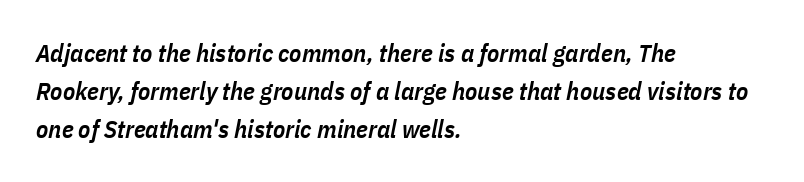
{"italic": "yes", "lean": "right", "slant_degrees": 11, "bold": "semi", "underline": "no", "align": "left", "line_spacing": "normal", "line_spacing_ratio": 1.53, "letter_spacing": "normal", "letter_spacing_em": 0.0, "glyph_px": 25}
